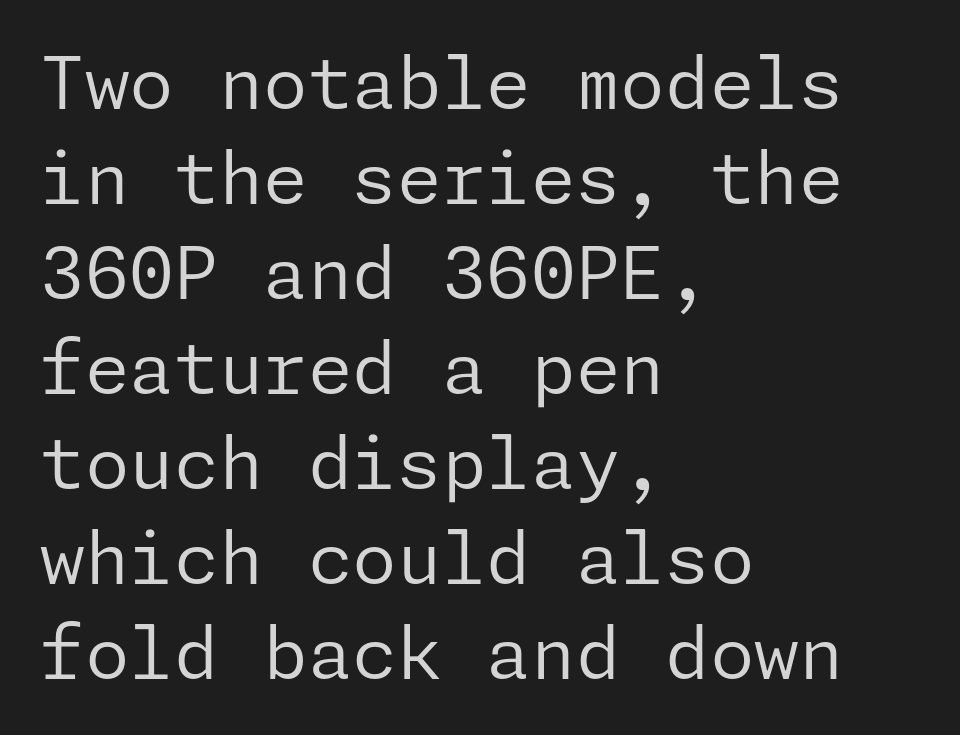
The space between consecutive lines is moderate. Weight: regular or lighter. The words here are not underlined. No italicization has been applied; the sample stays upright. A sans-serif font was chosen for this passage.
